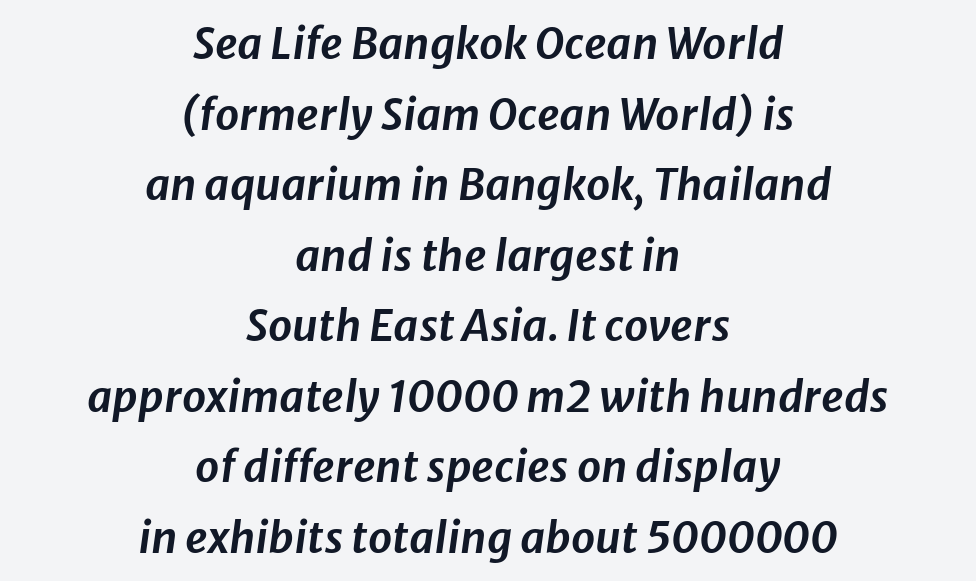
The image shows 43 px text type, italic (leaning right); set centered, normal line spacing (1.64x), normal letter spacing, not underlined; low stroke contrast and a medium x-height.
